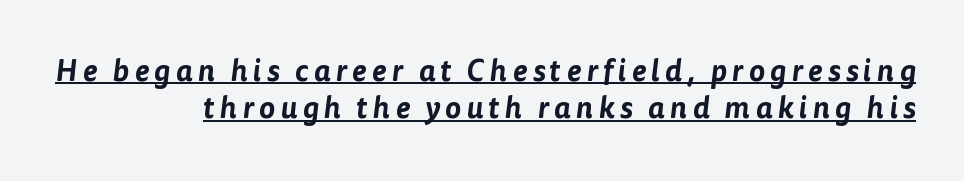
{"serif": "no", "width": "normal", "stroke_contrast": "low", "x_height": "medium", "monospaced": "no", "underline": "yes", "align": "right", "line_spacing": "normal", "line_spacing_ratio": 1.25, "glyph_px": 30}
